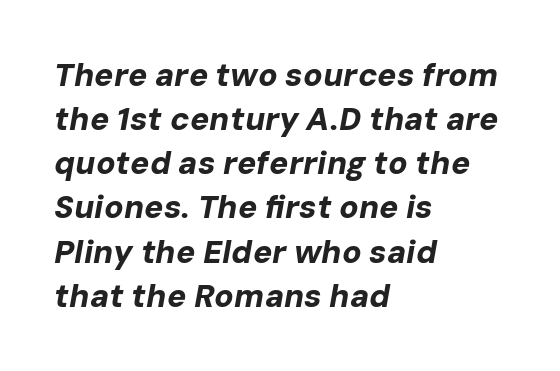
Q: Is the text bold? A: Yes.
Q: Is the text italic (slanted)? A: Yes, it leans right by about 10 degrees.
Q: Is the text underlined? A: No.
Q: How is the paragraph aligned? A: Left-aligned.
Q: Is the spacing between letters normal or unusually wide? A: Normal.
Q: Is the spacing between lines tight, normal or loose? A: Normal.
Q: Width (condensed, normal, or wide)? A: Normal.
Q: Stroke contrast? A: Low.
Q: x-height? A: Medium.
Q: Monospaced? A: No.
